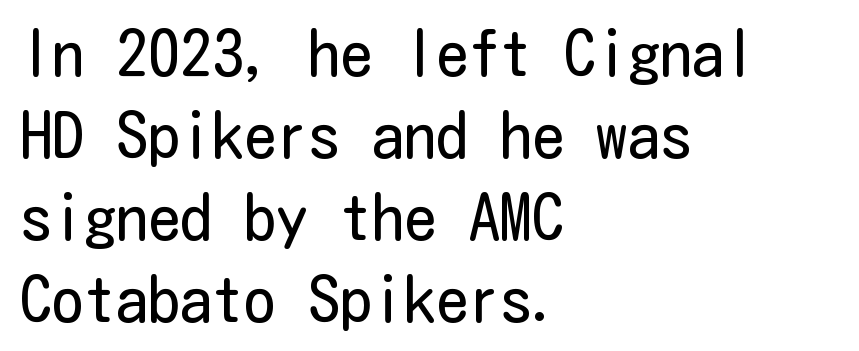
{"serif": "no", "italic": "no", "bold": "no", "weight": "regular", "width": "condensed", "stroke_contrast": "low", "x_height": "medium", "underline": "no", "align": "left", "line_spacing": "normal", "line_spacing_ratio": 1.28, "letter_spacing": "normal", "letter_spacing_em": 0.0, "glyph_px": 64}
